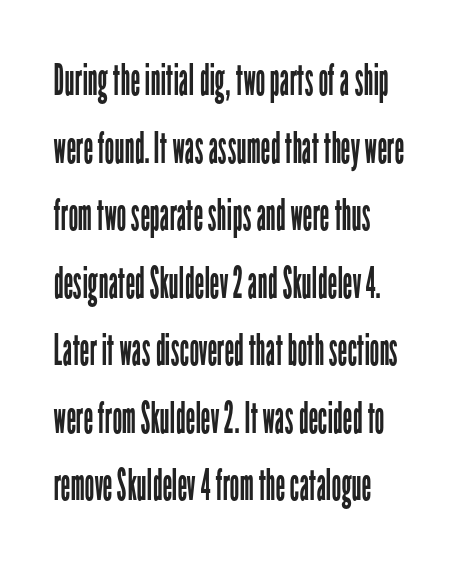
A clean baseline with only descenders dipping below it. The font's upright variant was chosen for this text. Vertical spacing — default. Spacing verdict: proportional, widths tailored to each character. The gaps between neighbouring characters are ordinary and unremarkable. Ink coverage per letter is moderate at most.
